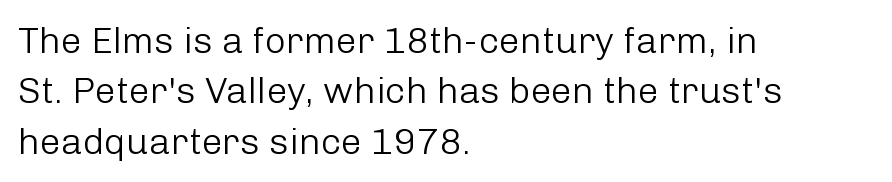
The passage shown stacks its lines at a standard gap. A typesetter would call this proportional, since set widths differ per character. Unmarked baselines from the first word to the last. Style check: upright. Nope, no serifs anywhere on these letters.
